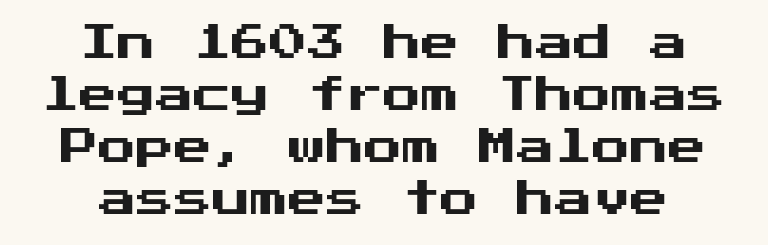
{"serif": "no", "italic": "no", "width": "normal", "stroke_contrast": "medium", "x_height": "medium", "underline": "no", "align": "center", "line_spacing": "normal", "line_spacing_ratio": 1.37, "letter_spacing": "normal", "letter_spacing_em": 0.0, "glyph_px": 38}
